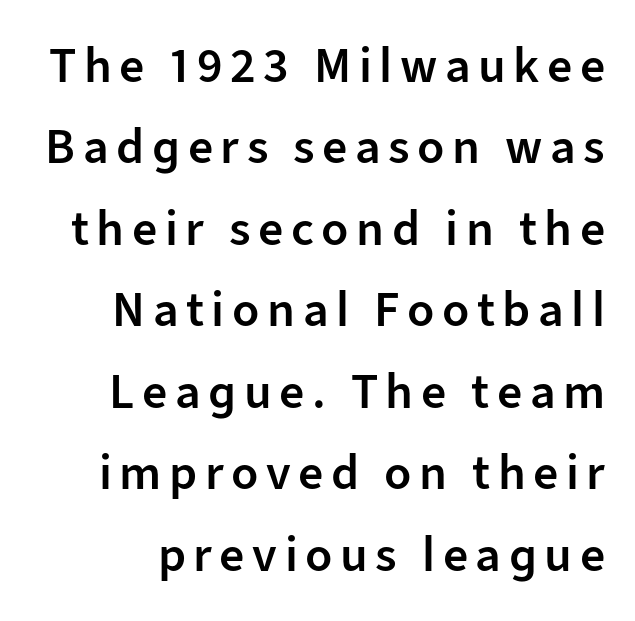
Firm but not heavy-handed strokes: this text is semibold. The glyphs in this specimen are sans serif. Ordinary non-slanted type is in use. Character widths vary here, with narrow letters taking less room than wide ones. Lines of text with bare space underneath.
